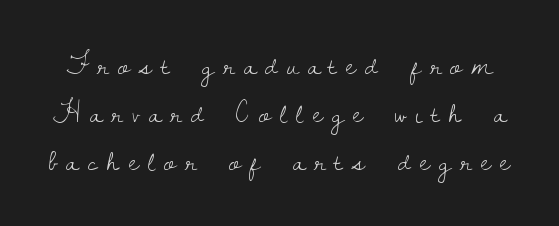
Vertically, the passage feels balanced, rows spaced as you'd expect. Each row of text sits above clean, open space. The gaps between neighbouring characters are conspicuously large. The face looks like a standard text weight, possibly lighter. Type style note: has serifs.
